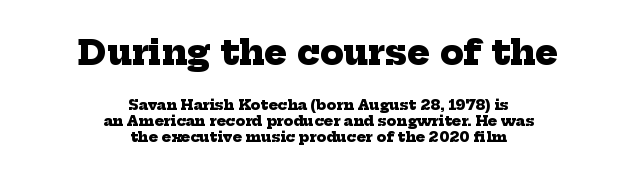
Q: Is the text bold? A: Yes.
Q: Is the typeface a serif or a sans-serif typeface? A: Serif.
Q: Is the text underlined? A: No.
Q: How is the paragraph aligned? A: Centered.
Q: Is the spacing between letters normal or unusually wide? A: Normal.
Q: Is the spacing between lines tight, normal or loose? A: Tight.
Q: Which block of text is set in a larger size, the first (top) or the second (bottom)? A: The first (top) one.
Q: Width (condensed, normal, or wide)? A: Normal.
Q: Stroke contrast? A: Low.
Q: x-height? A: Medium.
Q: Monospaced? A: No.
